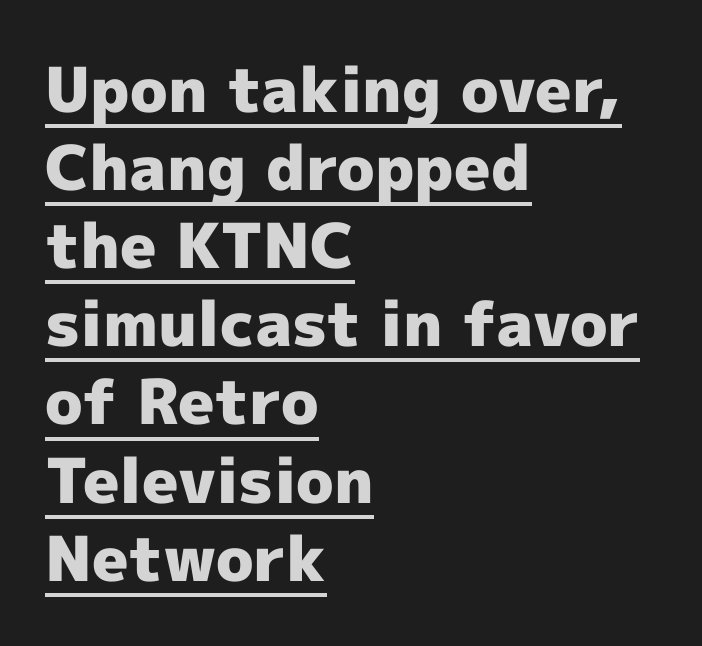
The image shows 62 px heavy sans-serif type, upright; set left-aligned, normal line spacing (1.26x), normal letter spacing, underlined; a medium x-height.
